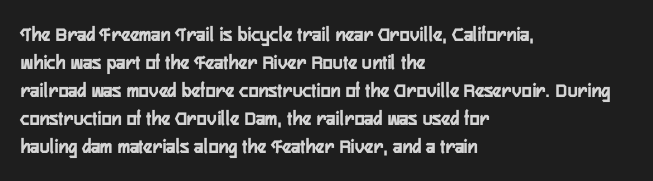
The image shows 21 px bold type, upright; set left-aligned, normal line spacing (1.33x), normal letter spacing, not underlined.
